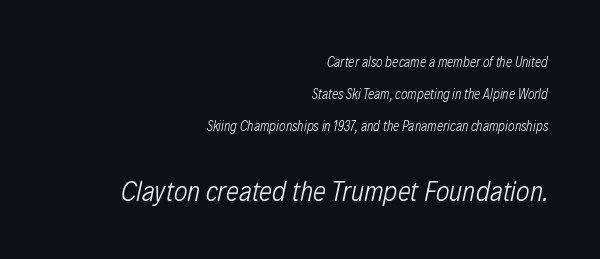
{"italic": "yes", "lean": "right", "slant_degrees": 12, "bold": "no", "weight": "light", "width": "condensed", "stroke_contrast": "low", "x_height": "medium", "monospaced": "no", "underline": "no", "align": "right", "line_spacing": "loose", "line_spacing_ratio": 2.28, "letter_spacing": "normal", "letter_spacing_em": 0.0, "larger_block": "second", "size_ratio": 2.07, "glyph_px": 29}
